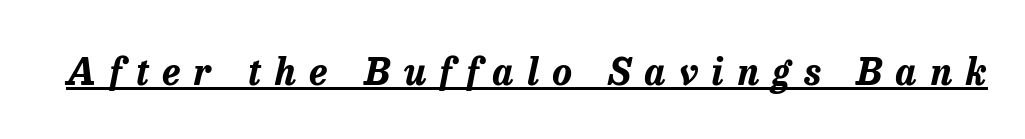
The image shows 37 px bold type, italic (leaning right); set unusually wide letter spacing (+0.37 em), underlined; low stroke contrast and a medium x-height.
